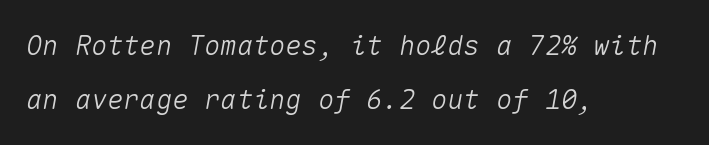
The image shows 27 px text type, italic (leaning right); set left-aligned, loose line spacing (2.0x), normal letter spacing, not underlined.
